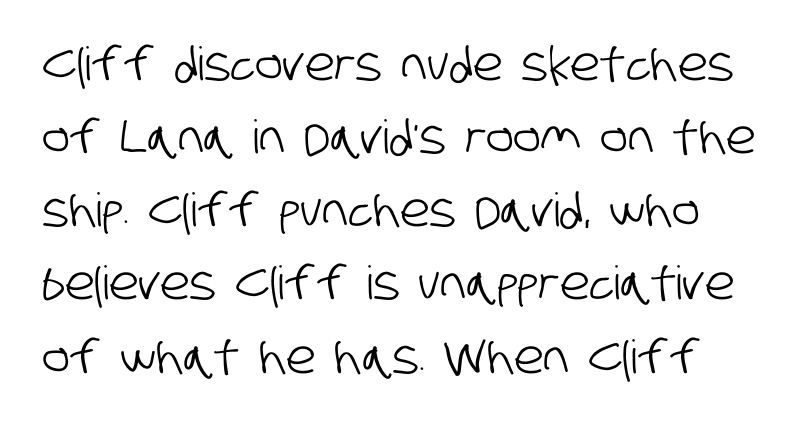
Q: Is the typeface a serif or a sans-serif typeface? A: Sans-serif.
Q: Is the text underlined? A: No.
Q: Is the spacing between letters normal or unusually wide? A: Normal.
Q: Is the spacing between lines tight, normal or loose? A: Normal.
Q: Width (condensed, normal, or wide)? A: Condensed.
Q: Stroke contrast? A: Low.
Q: x-height? A: Large.
Q: Monospaced? A: No.
